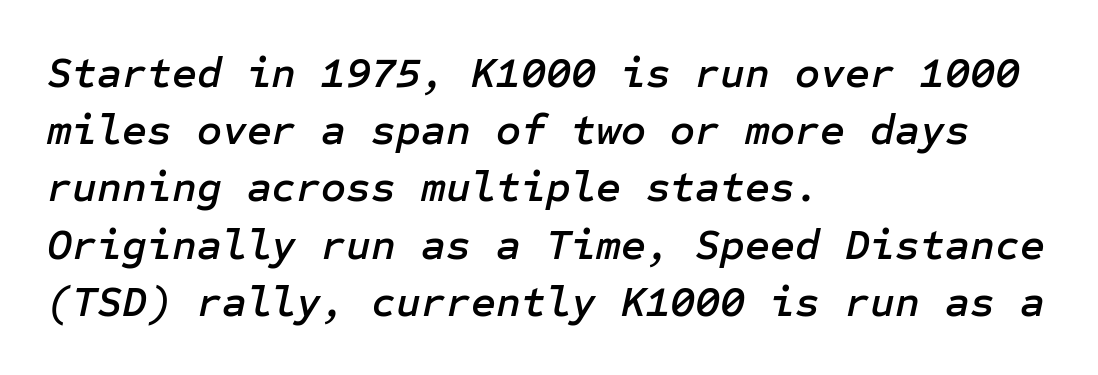
Q: Is the text italic (slanted)? A: Yes, it leans right by about 12 degrees.
Q: Is the text underlined? A: No.
Q: How is the paragraph aligned? A: Left-aligned.
Q: Is the spacing between letters normal or unusually wide? A: Normal.
Q: Is the spacing between lines tight, normal or loose? A: Normal.
Q: Width (condensed, normal, or wide)? A: Normal.
Q: Stroke contrast? A: Low.
Q: x-height? A: Medium.
